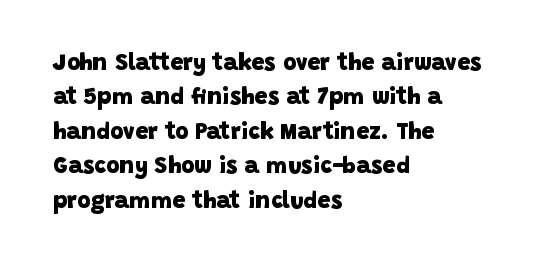
{"bold": "yes", "underline": "no", "align": "left", "line_spacing": "normal", "line_spacing_ratio": 1.5, "letter_spacing": "normal", "letter_spacing_em": 0.0, "glyph_px": 23}
